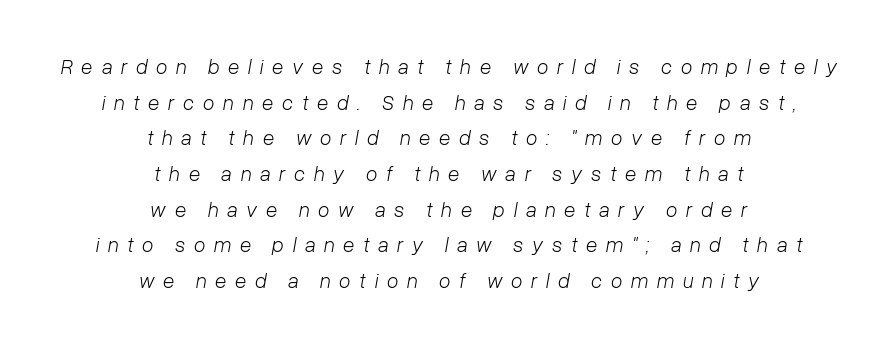
The image shows 21 px text type, italic (leaning right); set centered, normal line spacing (1.7x), unusually wide letter spacing (+0.41 em), not underlined.
